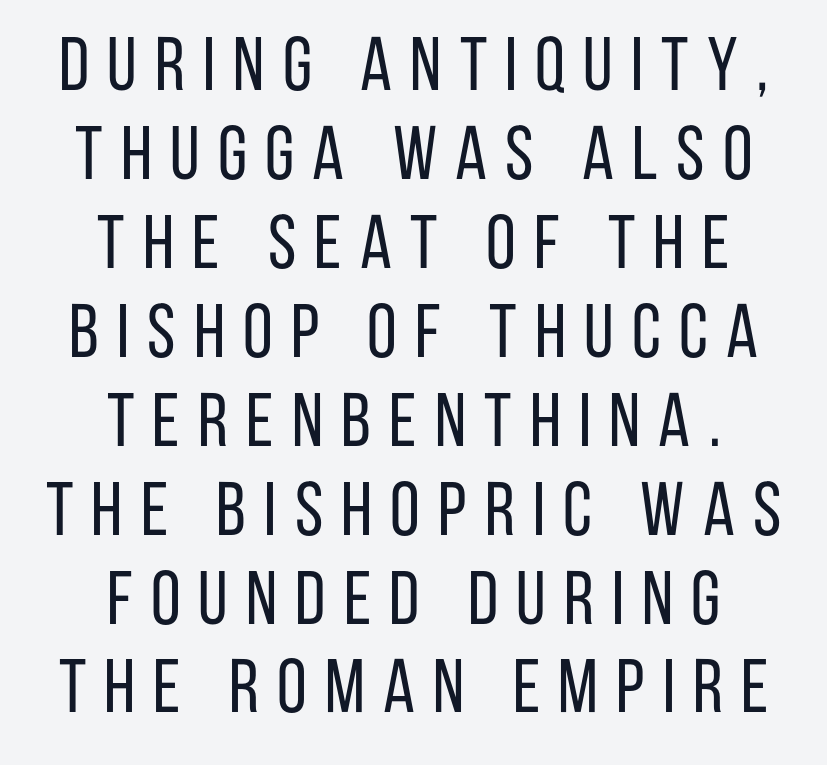
Lines of text with bare space underneath. The horizontal fit of the characters is loose and conspicuously gappy. The passage shown is typed in a proportional face where columns would drift. The lettering stays uniformly vertical, giving the passage a roman look.
